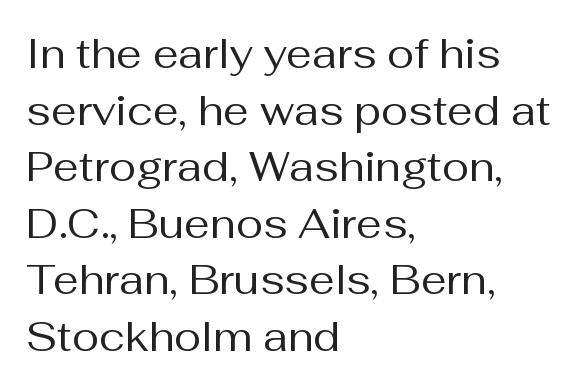
{"serif": "no", "italic": "no", "bold": "no", "weight": "regular", "width": "normal", "stroke_contrast": "medium", "x_height": "medium", "monospaced": "no", "underline": "no", "align": "left", "line_spacing": "normal", "line_spacing_ratio": 1.38, "letter_spacing": "normal", "letter_spacing_em": 0.0, "glyph_px": 41}
